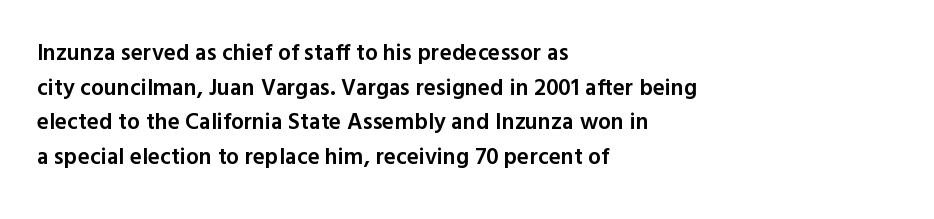
The image shows 23 px text type, upright; set left-aligned, normal line spacing (1.51x), normal letter spacing, not underlined.
